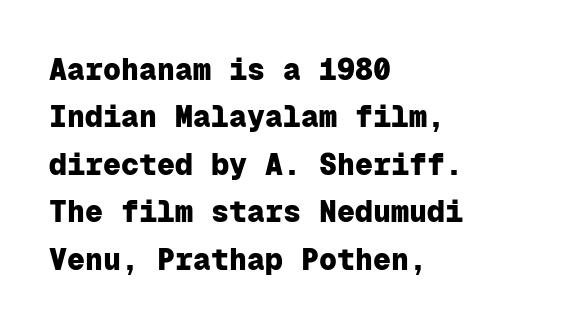
Q: Is the text bold? A: Yes.
Q: Is the text italic (slanted)? A: No, it is upright.
Q: Is the typeface a serif or a sans-serif typeface? A: Sans-serif.
Q: Is the text underlined? A: No.
Q: How is the paragraph aligned? A: Left-aligned.
Q: Is the spacing between letters normal or unusually wide? A: Normal.
Q: Is the spacing between lines tight, normal or loose? A: Normal.
Q: Width (condensed, normal, or wide)? A: Normal.
Q: Stroke contrast? A: Low.
Q: x-height? A: Medium.
Q: Monospaced? A: Yes.
